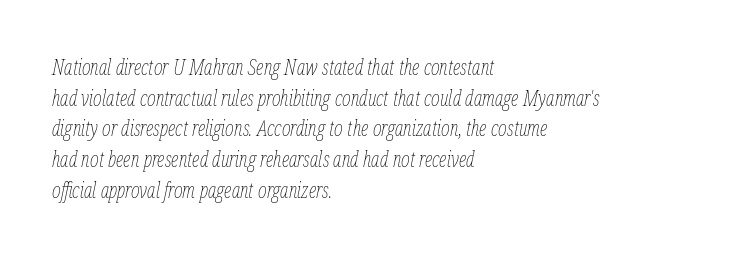
The image shows 21 px text type, italic (leaning right); set left-aligned, normal line spacing (1.46x), normal letter spacing, not underlined.
